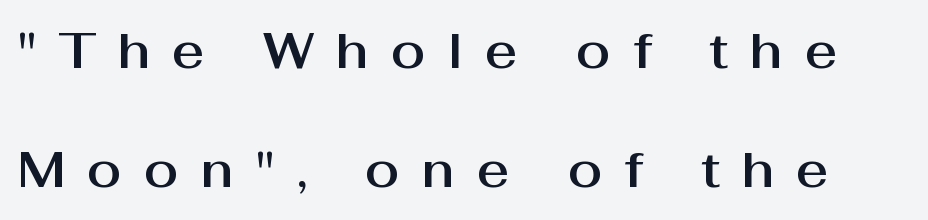
Q: Is the text italic (slanted)? A: No, it is upright.
Q: Is the typeface a serif or a sans-serif typeface? A: Sans-serif.
Q: Is the text underlined? A: No.
Q: Is the spacing between letters normal or unusually wide? A: Unusually wide.
Q: Is the spacing between lines tight, normal or loose? A: Loose.
Q: Width (condensed, normal, or wide)? A: Normal.
Q: Stroke contrast? A: Medium.
Q: x-height? A: Medium.
Q: Monospaced? A: No.
